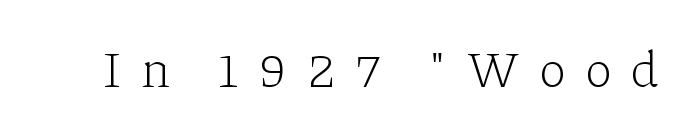
The image shows 51 px light serif type, upright; set unusually wide letter spacing (+0.37 em), not underlined; low stroke contrast and a medium x-height.
